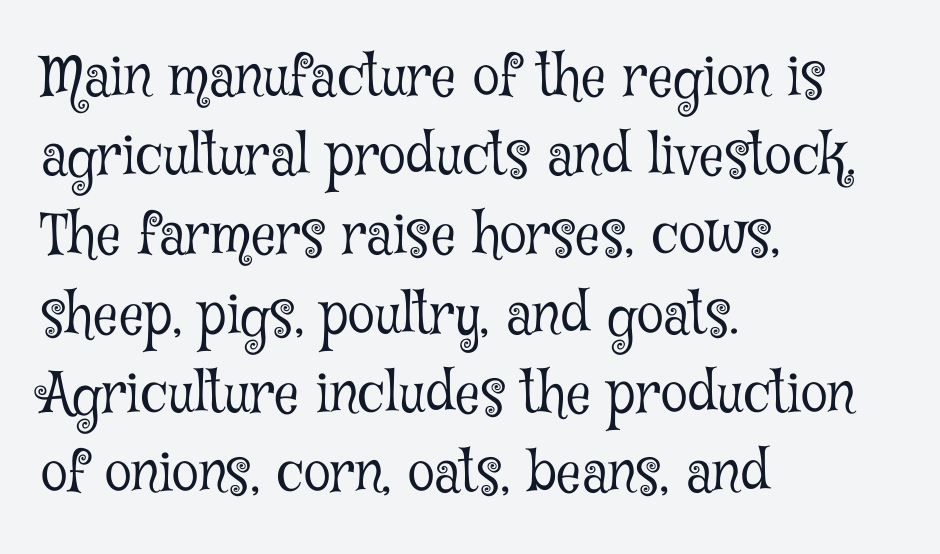
A typesetter would call this zero additional tracking. The lines in this sample share a left origin and differ only in where they stop. The designer went with a serif here, giving each stem small feet. The weight tops out at a normal text grade. Does the lettering tilt? It doesn't — this is upright. The vertical gap from one line to the next is medium.
